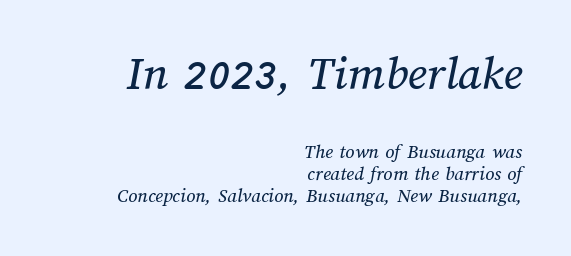
Q: Is the text underlined? A: No.
Q: How is the paragraph aligned? A: Right-aligned.
Q: Is the spacing between letters normal or unusually wide? A: Normal.
Q: Is the spacing between lines tight, normal or loose? A: Tight.
Q: Which block of text is set in a larger size, the first (top) or the second (bottom)? A: The first (top) one.
Q: Width (condensed, normal, or wide)? A: Normal.
Q: Stroke contrast? A: Medium.
Q: x-height? A: Medium.
Q: Monospaced? A: No.
